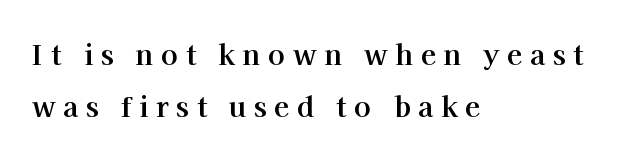
The image shows 28 px bold serif type, upright; set left-aligned, line spacing 1.87x, unusually wide letter spacing (+0.27 em), not underlined; high stroke contrast and a medium x-height.
